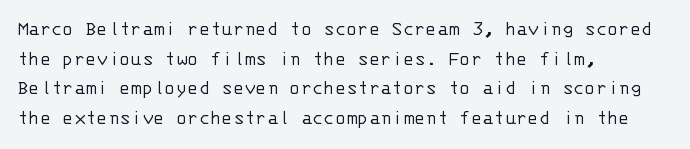
Q: Is the text bold? A: No.
Q: Is the text italic (slanted)? A: No, it is upright.
Q: Is the text underlined? A: No.
Q: How is the paragraph aligned? A: Left-aligned.
Q: Is the spacing between letters normal or unusually wide? A: Normal.
Q: Is the spacing between lines tight, normal or loose? A: Normal.
